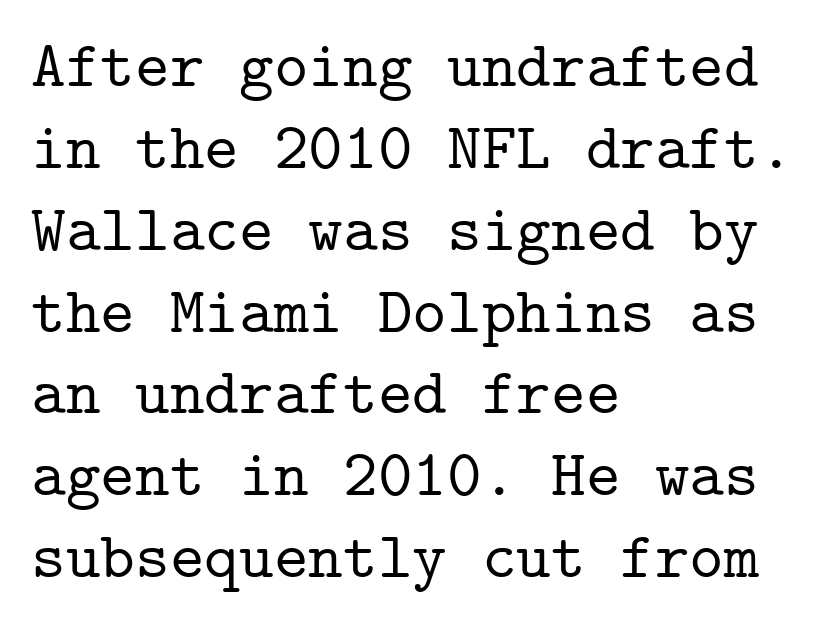
{"serif": "yes", "italic": "no", "width": "normal", "stroke_contrast": "low", "x_height": "medium", "monospaced": "yes", "underline": "no", "align": "left", "line_spacing_ratio": 1.24, "letter_spacing": "normal", "letter_spacing_em": 0.0, "glyph_px": 66}
